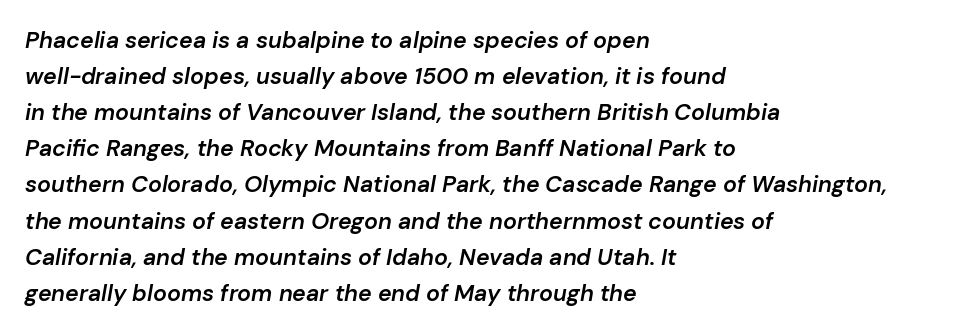
{"italic": "yes", "lean": "right", "slant_degrees": 10, "bold": "semi", "underline": "no", "align": "left", "line_spacing": "normal", "line_spacing_ratio": 1.57, "letter_spacing": "normal", "letter_spacing_em": 0.0, "glyph_px": 23}
